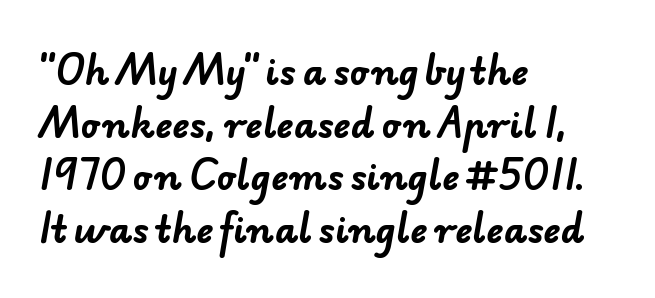
Q: Is the text bold? A: Yes.
Q: Is the typeface a serif or a sans-serif typeface? A: Sans-serif.
Q: Is the text underlined? A: No.
Q: How is the paragraph aligned? A: Left-aligned.
Q: Is the spacing between letters normal or unusually wide? A: Normal.
Q: Is the spacing between lines tight, normal or loose? A: Normal.
Q: Width (condensed, normal, or wide)? A: Normal.
Q: Stroke contrast? A: Low.
Q: x-height? A: Small.
Q: Monospaced? A: No.
